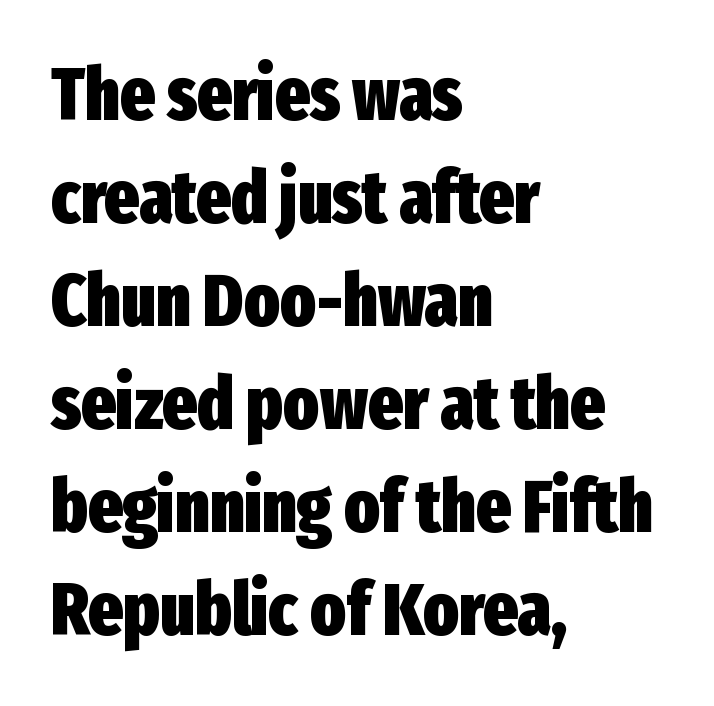
Q: Is the text bold? A: Yes.
Q: Is the text italic (slanted)? A: No, it is upright.
Q: Is the typeface a serif or a sans-serif typeface? A: Sans-serif.
Q: Is the text underlined? A: No.
Q: How is the paragraph aligned? A: Left-aligned.
Q: Is the spacing between letters normal or unusually wide? A: Normal.
Q: Is the spacing between lines tight, normal or loose? A: Normal.
Q: Width (condensed, normal, or wide)? A: Condensed.
Q: Stroke contrast? A: Low.
Q: x-height? A: Medium.
Q: Monospaced? A: No.
